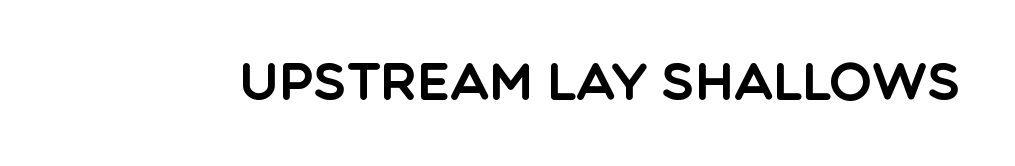
The image shows 51 px sans-serif type, upright; set normal letter spacing, not underlined; a large x-height.
